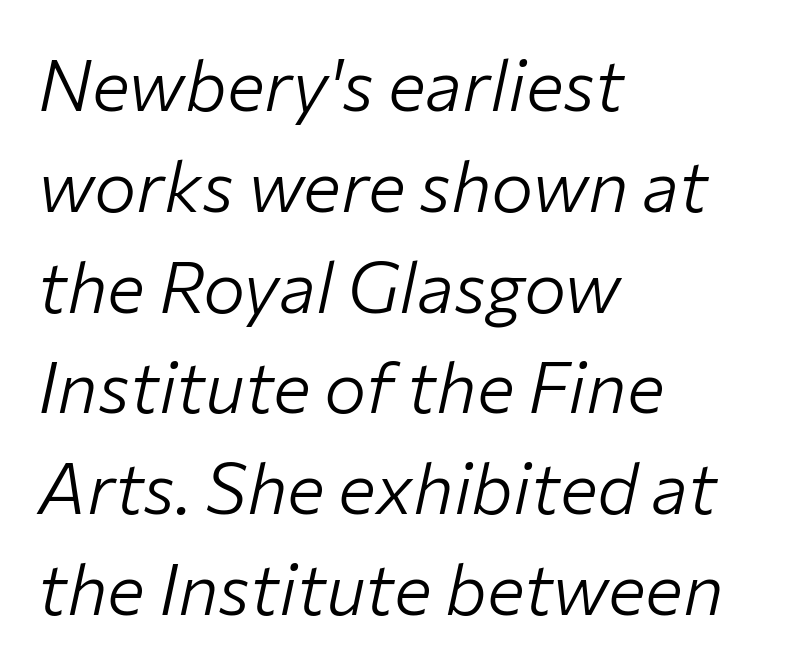
The image shows 71 px light type, italic (leaning right); set left-aligned, normal line spacing (1.42x), normal letter spacing, not underlined; low stroke contrast and a medium x-height.
